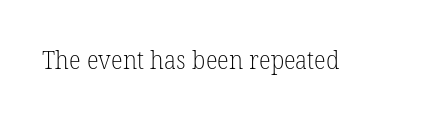
Ink coverage per letter is moderate at most. Check the space under the baseline: it is left empty. Nobody touched the tracking dial on this one.
